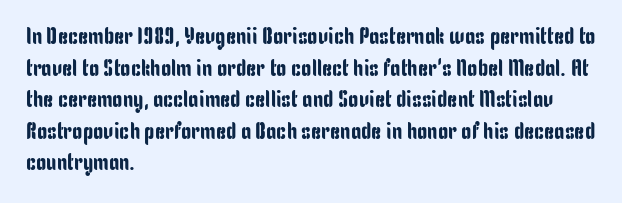
Q: Is the text italic (slanted)? A: No, it is upright.
Q: Is the text underlined? A: No.
Q: How is the paragraph aligned? A: Left-aligned.
Q: Is the spacing between letters normal or unusually wide? A: Normal.
Q: Is the spacing between lines tight, normal or loose? A: Normal.
